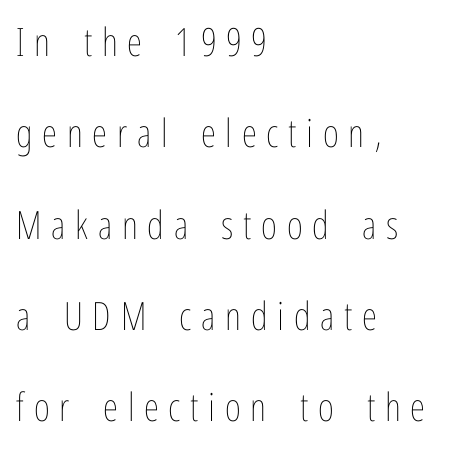
Check under the words: just untouched page. This sample uses an upright cut, with every glyph sitting square on the baseline. Is this a heavy cut? Hardly; it is regular or lighter. There is plenty of visible air inserted between adjacent glyphs. The text block is weighted toward the left margin, trailing off unevenly rightward.
